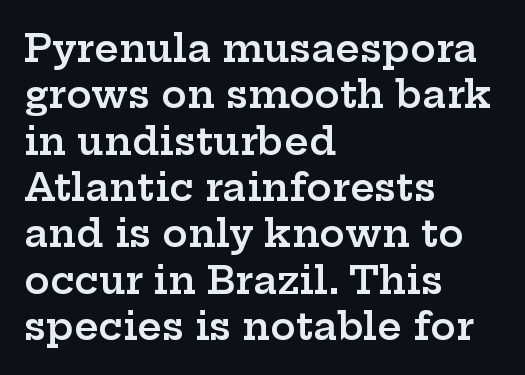
Q: Is the text bold? A: Semi-bold.
Q: Is the text italic (slanted)? A: No, it is upright.
Q: Is the typeface a serif or a sans-serif typeface? A: Serif.
Q: Is the text underlined? A: No.
Q: How is the paragraph aligned? A: Left-aligned.
Q: Is the spacing between letters normal or unusually wide? A: Normal.
Q: Width (condensed, normal, or wide)? A: Wide.
Q: Stroke contrast? A: Low.
Q: x-height? A: Medium.
Q: Monospaced? A: No.
